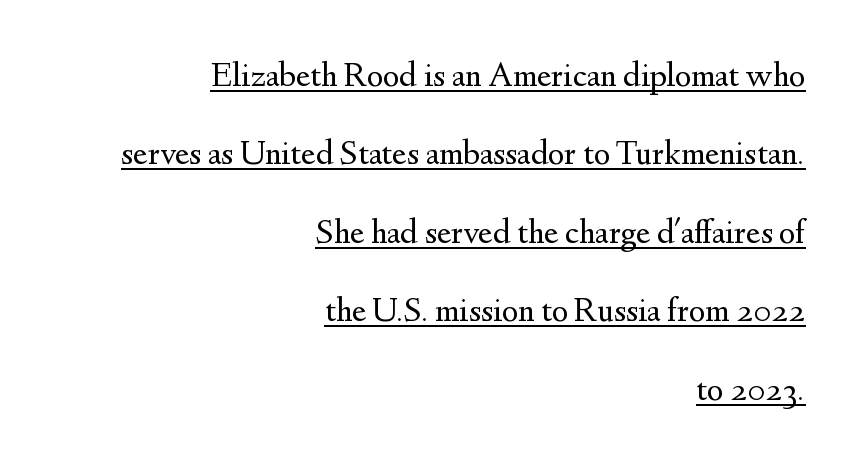
{"serif": "yes", "italic": "no", "bold": "no", "weight": "regular", "width": "normal", "stroke_contrast": "medium", "x_height": "small", "monospaced": "no", "underline": "yes", "align": "right", "line_spacing": "loose", "line_spacing_ratio": 2.24, "letter_spacing": "normal", "letter_spacing_em": 0.0, "glyph_px": 35}
